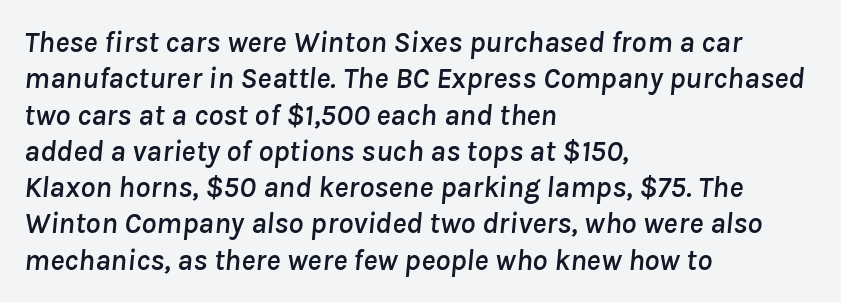
{"italic": "yes", "lean": "right", "slant_degrees": 8, "width": "normal", "stroke_contrast": "low", "x_height": "medium", "monospaced": "no", "underline": "no", "align": "left", "line_spacing_ratio": 1.21, "letter_spacing": "normal", "letter_spacing_em": 0.0, "glyph_px": 30}
